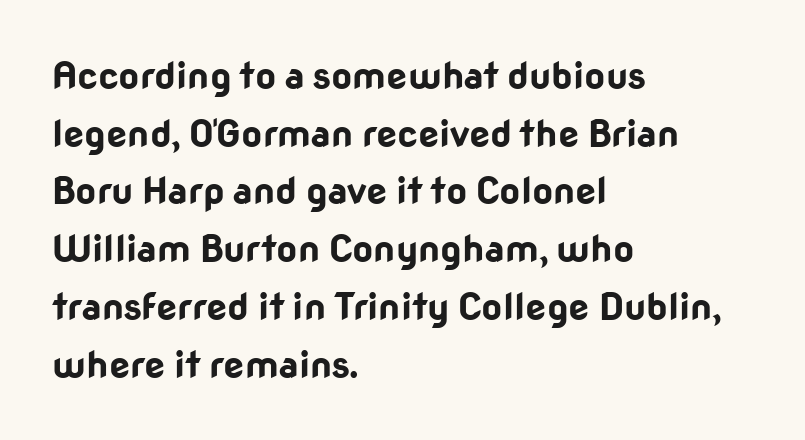
The image shows 37 px bold sans-serif type, upright; set left-aligned, normal line spacing (1.56x), normal letter spacing, not underlined; low stroke contrast and a medium x-height.
